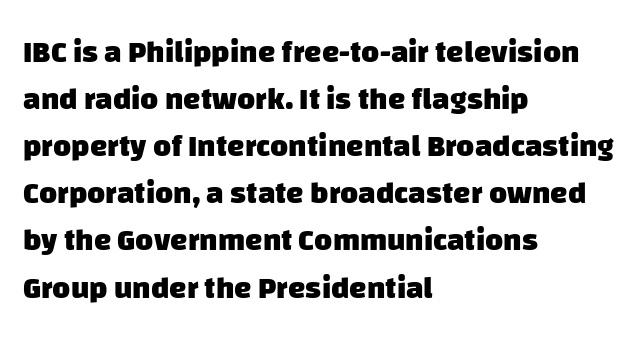
Q: Is the text bold? A: Yes.
Q: Is the typeface a serif or a sans-serif typeface? A: Sans-serif.
Q: Is the text underlined? A: No.
Q: How is the paragraph aligned? A: Left-aligned.
Q: Is the spacing between letters normal or unusually wide? A: Normal.
Q: Is the spacing between lines tight, normal or loose? A: Normal.
Q: Width (condensed, normal, or wide)? A: Normal.
Q: Stroke contrast? A: Low.
Q: x-height? A: Large.
Q: Monospaced? A: No.
